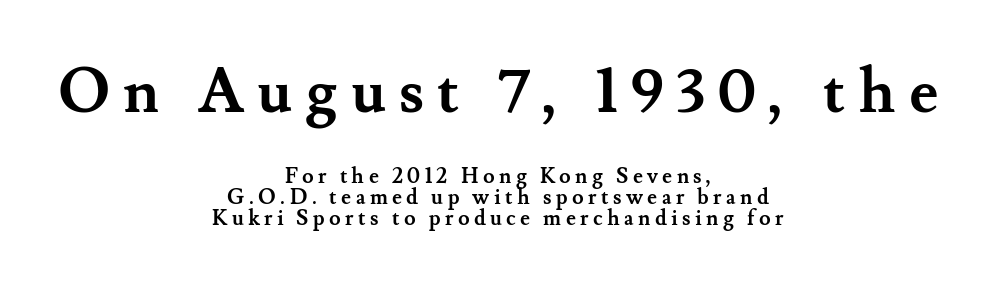
Q: Is the text bold? A: Yes.
Q: Is the text italic (slanted)? A: No, it is upright.
Q: Is the typeface a serif or a sans-serif typeface? A: Serif.
Q: Is the text underlined? A: No.
Q: How is the paragraph aligned? A: Centered.
Q: Is the spacing between letters normal or unusually wide? A: Unusually wide.
Q: Is the spacing between lines tight, normal or loose? A: Tight.
Q: Which block of text is set in a larger size, the first (top) or the second (bottom)? A: The first (top) one.
Q: Width (condensed, normal, or wide)? A: Normal.
Q: Stroke contrast? A: Medium.
Q: x-height? A: Small.
Q: Monospaced? A: No.
